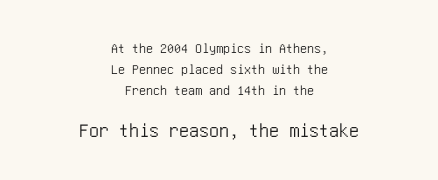
The letters stand upright; this is a roman face. Notice how the passage keeps no hard edge, just a central spine. The rows are spaced the way most documents space them. Descenders hang freely into open space. Glyph-to-glyph distance matches everyday printed text. Character size in the trailing block exceeds that of the leading block.
